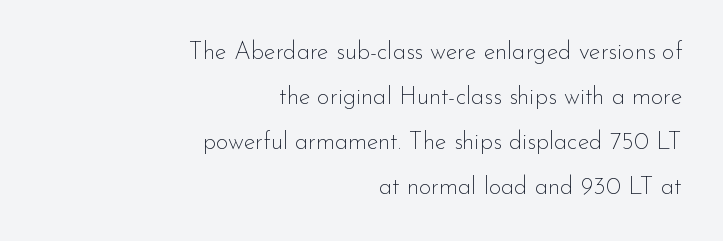
The image shows 24 px text type, upright; set right-aligned, line spacing 1.87x, normal letter spacing, not underlined.
